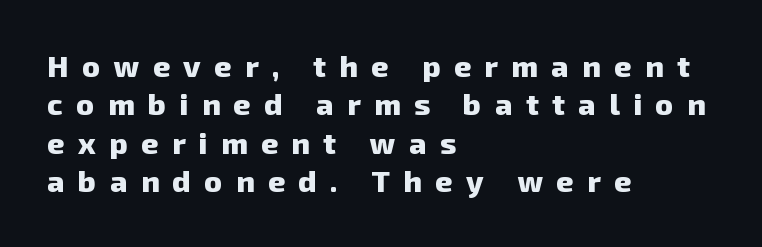
The image shows 30 px heavy sans-serif type; set left-aligned, normal line spacing (1.28x), unusually wide letter spacing (+0.45 em), not underlined; low stroke contrast and a medium x-height.
